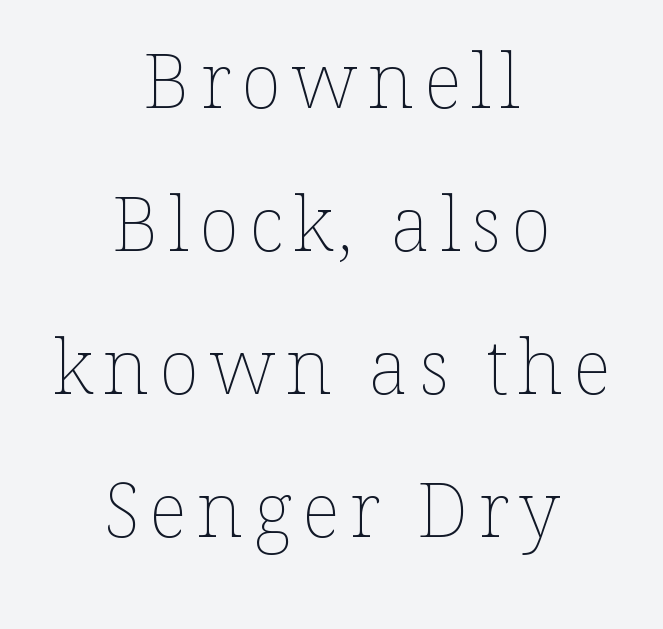
The image shows 76 px thin type, upright; set centered, line spacing 1.88x, not underlined; low stroke contrast and a medium x-height.
